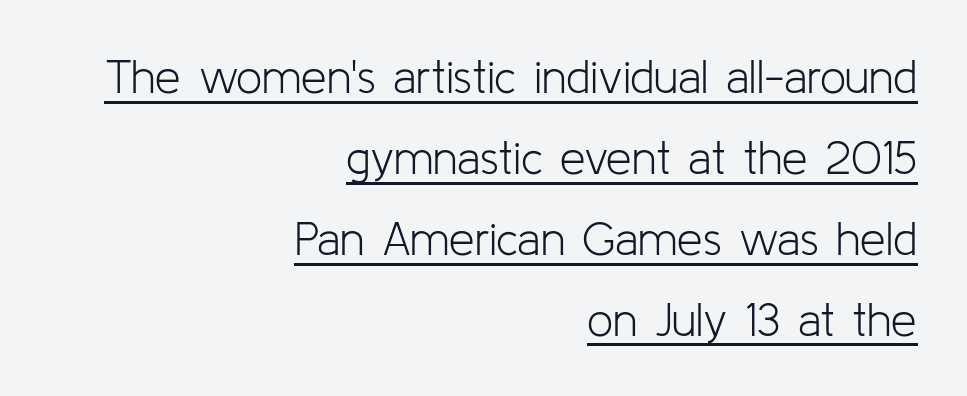
{"serif": "no", "italic": "no", "bold": "no", "weight": "light", "width": "normal", "stroke_contrast": "low", "x_height": "medium", "monospaced": "no", "underline": "yes", "align": "right", "line_spacing_ratio": 1.76, "letter_spacing": "normal", "letter_spacing_em": 0.0, "glyph_px": 46}
